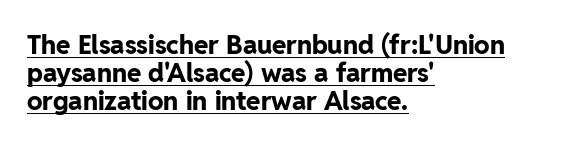
Q: Is the text bold? A: Yes.
Q: Is the text italic (slanted)? A: No, it is upright.
Q: Is the text underlined? A: Yes.
Q: How is the paragraph aligned? A: Left-aligned.
Q: Is the spacing between letters normal or unusually wide? A: Normal.
Q: Is the spacing between lines tight, normal or loose? A: Tight.
